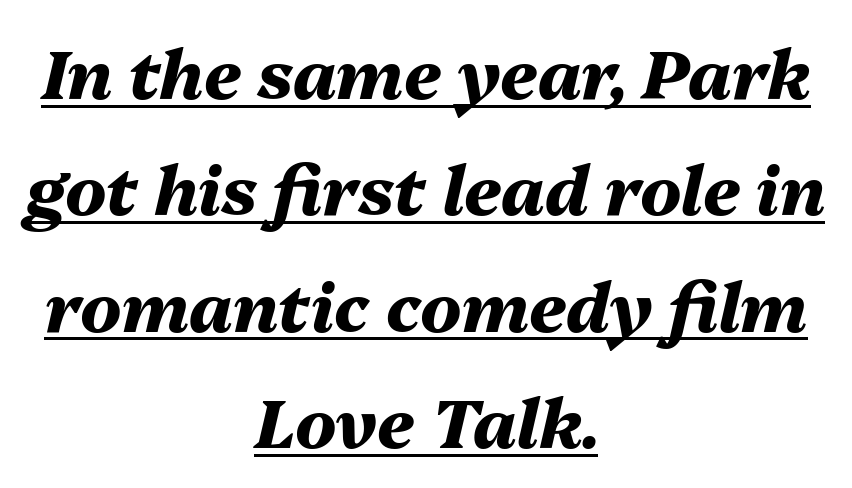
The image shows 68 px heavy type, italic (leaning right); set centered, line spacing 1.71x, normal letter spacing, underlined; medium stroke contrast and a medium x-height.
